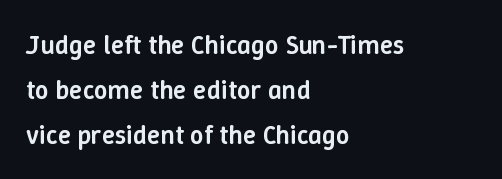
Honestly, the row spacing looks completely unremarkable. A student would call this left alignment; a typographer would say flush left, rag right. Descenders hang freely into open space. Default kerning and tracking; the words read as compact shapes. Vertical strokes here are truly vertical. Does the weight exceed regular? Yes, but only to semibold.
